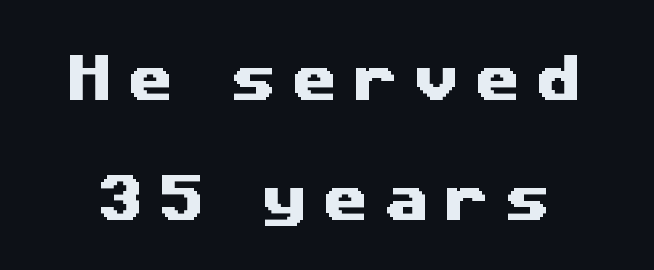
Underlining? Definitely not there. Tracking value appears strongly positive — letters spread wide. The designer went with a sans here, leaving each stem footless. The face used here is proportionally spaced, like ordinary book or web type. Interline gaps are noticeably wide in this sample.
